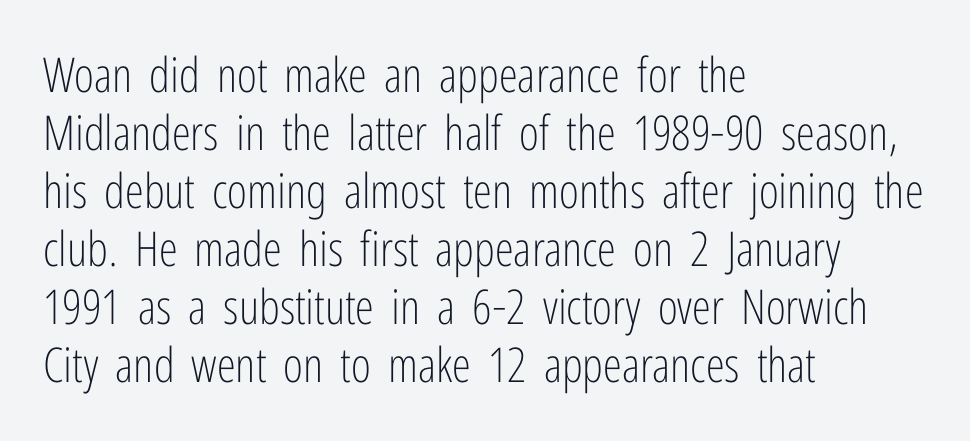
{"serif": "no", "italic": "no", "bold": "no", "weight": "light", "width": "condensed", "stroke_contrast": "low", "x_height": "medium", "monospaced": "no", "underline": "no", "align": "left", "line_spacing_ratio": 1.21, "letter_spacing": "normal", "letter_spacing_em": 0.0, "glyph_px": 48}
